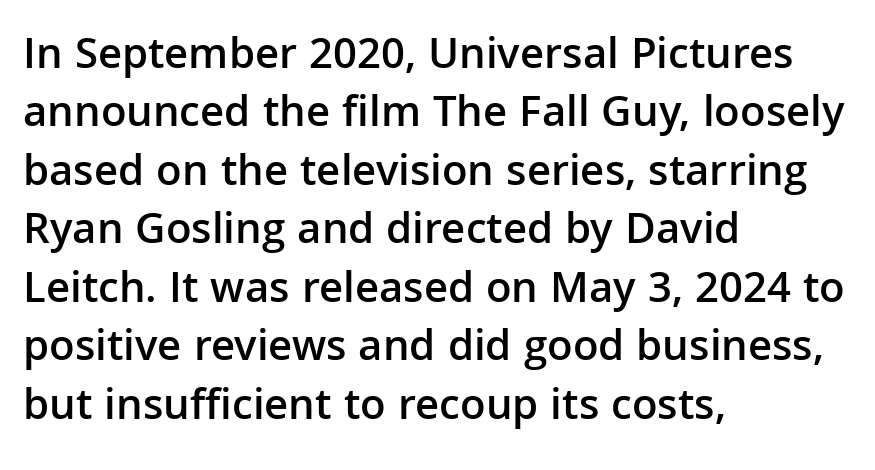
Q: Is the text bold? A: Semi-bold.
Q: Is the text italic (slanted)? A: No, it is upright.
Q: Is the typeface a serif or a sans-serif typeface? A: Sans-serif.
Q: Is the text underlined? A: No.
Q: How is the paragraph aligned? A: Left-aligned.
Q: Is the spacing between letters normal or unusually wide? A: Normal.
Q: Is the spacing between lines tight, normal or loose? A: Normal.
Q: Width (condensed, normal, or wide)? A: Normal.
Q: Stroke contrast? A: Low.
Q: x-height? A: Medium.
Q: Monospaced? A: No.
